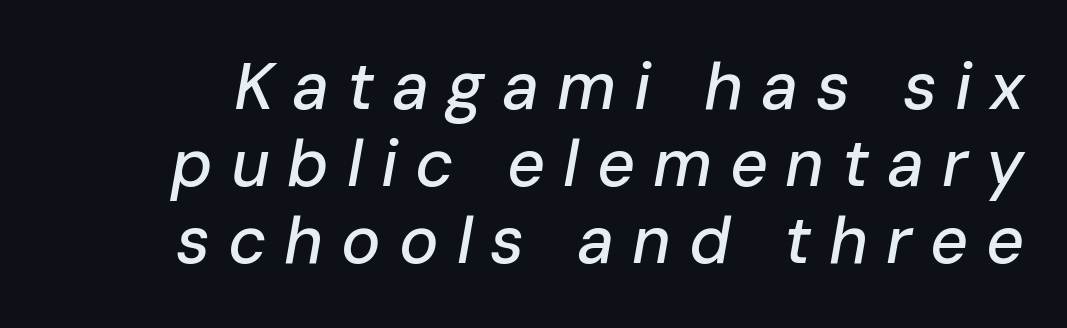
A typesetter would call this proportional, since set widths differ per character. You can tell it's italic because the verticals aren't actually vertical. Type without underlining. Words appear elongated and porous because spacing is wide.
